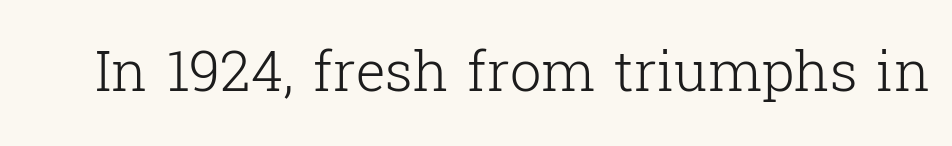
It's the straight-up-and-down kind of type. The rendering shows small feet on the letterforms — a serif design. There is no visible air inserted between adjacent glyphs. The face looks like a standard text weight, possibly lighter.
